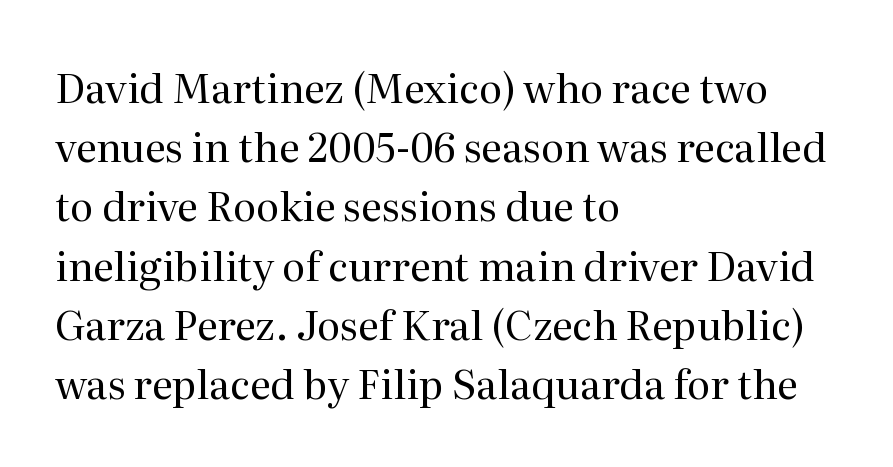
{"serif": "yes", "italic": "no", "bold": "no", "weight": "regular", "width": "normal", "stroke_contrast": "medium", "x_height": "medium", "monospaced": "no", "underline": "no", "align": "left", "line_spacing": "normal", "line_spacing_ratio": 1.48, "letter_spacing": "normal", "letter_spacing_em": 0.0, "glyph_px": 40}
